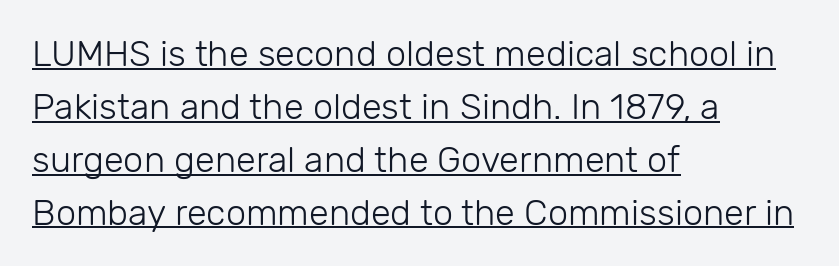
Q: Is the text bold? A: No.
Q: Is the text italic (slanted)? A: No, it is upright.
Q: Is the typeface a serif or a sans-serif typeface? A: Sans-serif.
Q: Is the text underlined? A: Yes.
Q: How is the paragraph aligned? A: Left-aligned.
Q: Is the spacing between letters normal or unusually wide? A: Normal.
Q: Is the spacing between lines tight, normal or loose? A: Normal.
Q: Width (condensed, normal, or wide)? A: Normal.
Q: Stroke contrast? A: Low.
Q: x-height? A: Medium.
Q: Monospaced? A: No.
